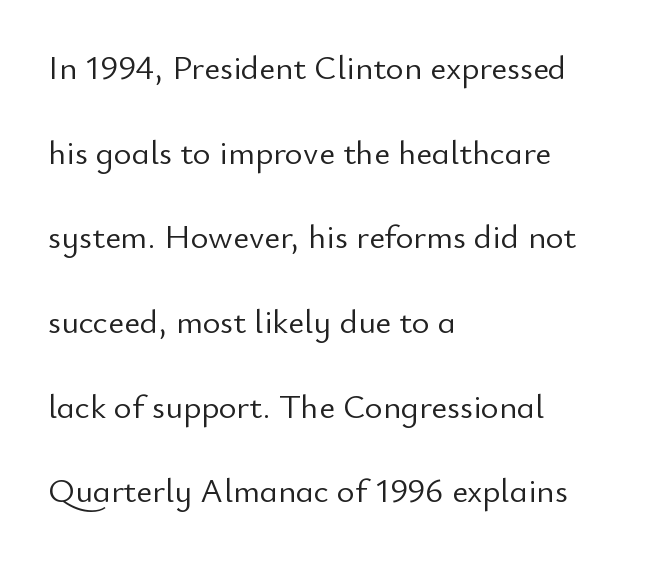
Between one letter and the next there's only the usual sliver of space. This is the regular roman posture of the typeface. Font category for this specimen: sans-serif. The rag falls on the right side of this text block. If you measured baseline to baseline, you'd find a long distance. You could not count columns in this text — the font is proportionally spaced.
